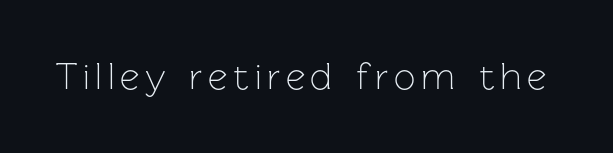
{"serif": "no", "italic": "no", "bold": "no", "weight": "light", "width": "normal", "stroke_contrast": "low", "x_height": "medium", "monospaced": "no", "underline": "no", "glyph_px": 38}
